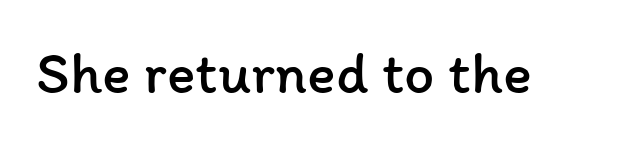
The characters are drawn with everyday or finer stroke widths. A clean baseline with only descenders dipping below it. The typography opts for an upright posture over an oblique one. Is this a fixed-width face? No — the glyphs have proportional, varying widths.
